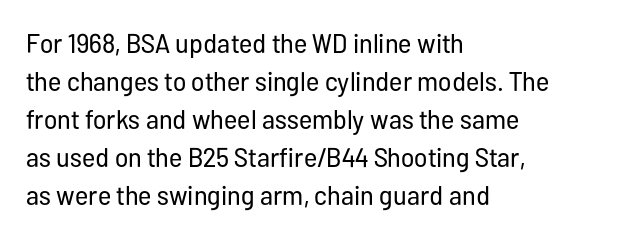
{"italic": "no", "bold": "no", "underline": "no", "align": "left", "line_spacing": "normal", "line_spacing_ratio": 1.41, "letter_spacing": "normal", "letter_spacing_em": 0.0, "glyph_px": 27}
